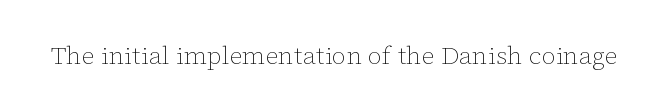
{"italic": "no", "bold": "no", "underline": "no", "letter_spacing": "normal", "letter_spacing_em": 0.0, "glyph_px": 25}
